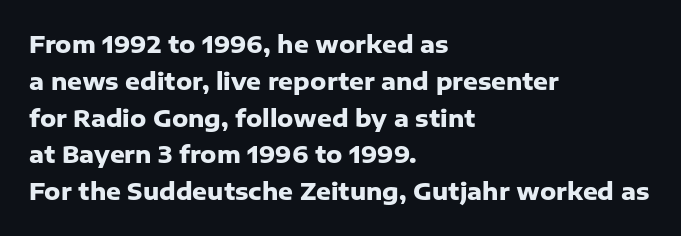
Q: Is the text bold? A: Yes.
Q: Is the text italic (slanted)? A: No, it is upright.
Q: Is the text underlined? A: No.
Q: How is the paragraph aligned? A: Left-aligned.
Q: Is the spacing between letters normal or unusually wide? A: Normal.
Q: Is the spacing between lines tight, normal or loose? A: Normal.
